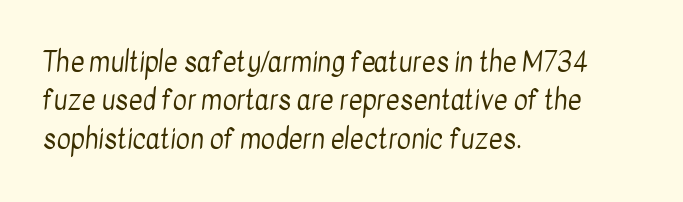
{"bold": "no", "underline": "no", "align": "left", "line_spacing": "normal", "line_spacing_ratio": 1.42, "letter_spacing": "normal", "letter_spacing_em": 0.0, "glyph_px": 27}
